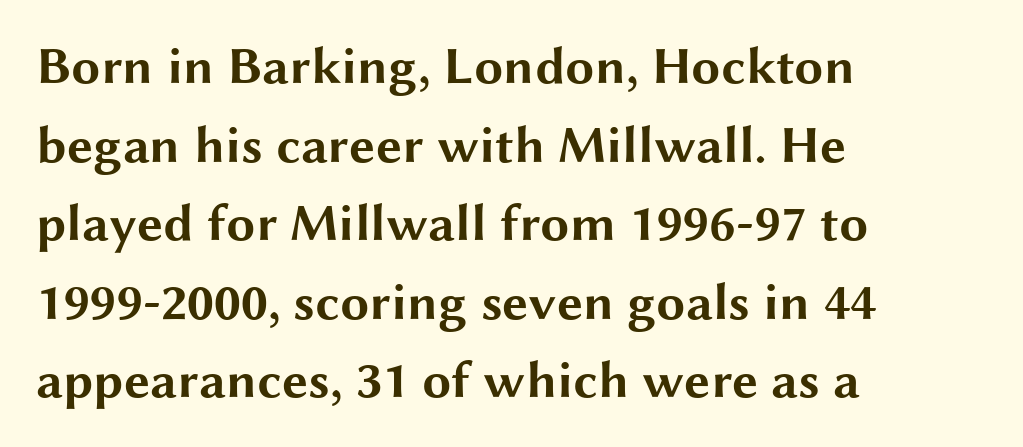
Q: Is the text bold? A: Yes.
Q: Is the text italic (slanted)? A: No, it is upright.
Q: Is the typeface a serif or a sans-serif typeface? A: Sans-serif.
Q: Is the text underlined? A: No.
Q: How is the paragraph aligned? A: Left-aligned.
Q: Is the spacing between letters normal or unusually wide? A: Normal.
Q: Is the spacing between lines tight, normal or loose? A: Normal.
Q: Width (condensed, normal, or wide)? A: Wide.
Q: Stroke contrast? A: Medium.
Q: x-height? A: Medium.
Q: Monospaced? A: No.
